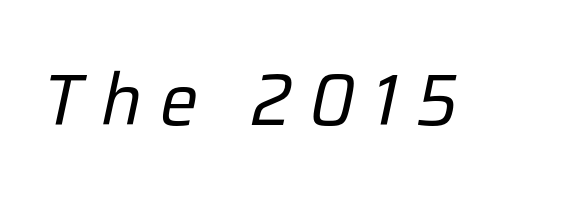
Slanted lettering throughout. The gaps between neighbouring characters are conspicuously large. Decoration check: the copy has no underline. Character widths vary here, with narrow letters taking less room than wide ones.
